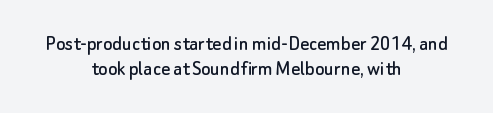
The paragraph has two soft edges and a firm central axis. Spacing between characters is what you'd get straight out of the box. It's the straight-up-and-down kind of type. Descender tails drop into unmarked territory. The designer dialed line spacing down below the default.
